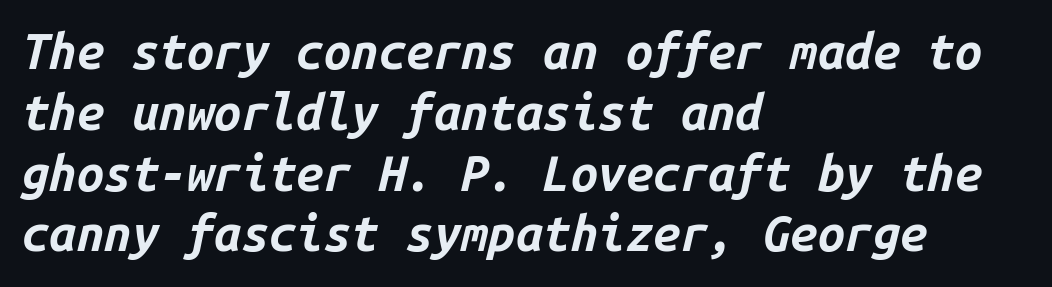
{"italic": "yes", "lean": "right", "slant_degrees": 14, "bold": "yes", "weight": "bold", "width": "normal", "stroke_contrast": "low", "x_height": "medium", "monospaced": "yes", "underline": "no", "align": "left", "line_spacing_ratio": 1.24, "letter_spacing": "normal", "letter_spacing_em": 0.0, "glyph_px": 49}
